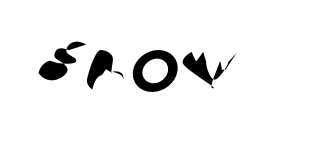
{"serif": "no", "width": "normal", "stroke_contrast": "low", "x_height": "medium", "monospaced": "no", "underline": "no", "letter_spacing": "normal", "letter_spacing_em": 0.0, "glyph_px": 73}
